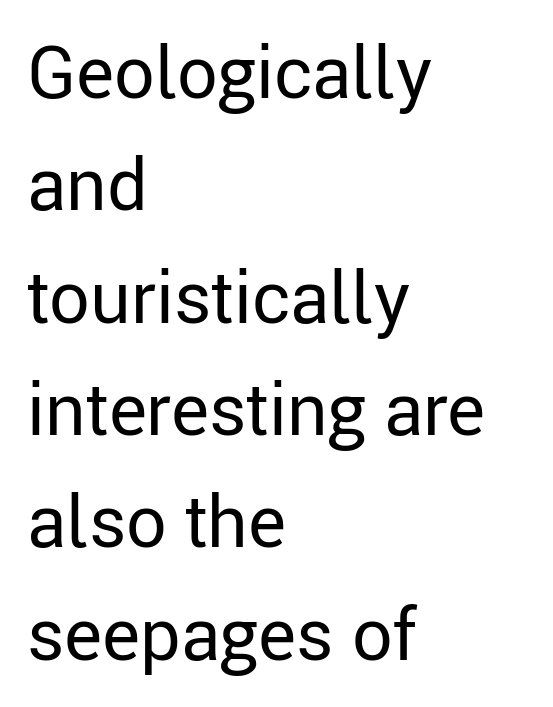
Q: Is the text bold? A: No.
Q: Is the text italic (slanted)? A: No, it is upright.
Q: Is the typeface a serif or a sans-serif typeface? A: Sans-serif.
Q: Is the text underlined? A: No.
Q: How is the paragraph aligned? A: Left-aligned.
Q: Is the spacing between letters normal or unusually wide? A: Normal.
Q: Is the spacing between lines tight, normal or loose? A: Normal.
Q: Width (condensed, normal, or wide)? A: Normal.
Q: Stroke contrast? A: Low.
Q: x-height? A: Medium.
Q: Monospaced? A: No.
